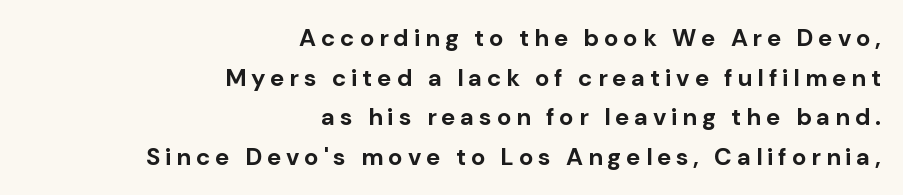
{"italic": "no", "bold": "yes", "underline": "no", "align": "right", "line_spacing": "normal", "line_spacing_ratio": 1.65, "letter_spacing": "wide", "letter_spacing_em": 0.2, "glyph_px": 24}
